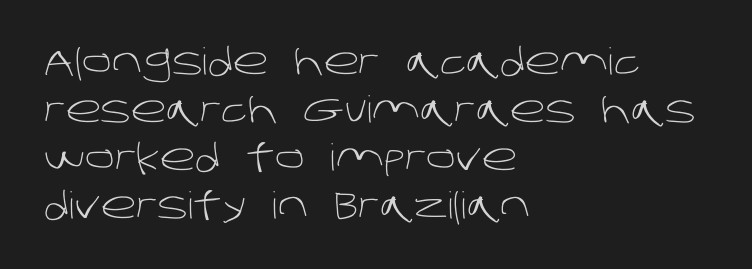
Q: Is the text bold? A: No.
Q: Is the typeface a serif or a sans-serif typeface? A: Sans-serif.
Q: Is the text underlined? A: No.
Q: How is the paragraph aligned? A: Left-aligned.
Q: Is the spacing between letters normal or unusually wide? A: Normal.
Q: Is the spacing between lines tight, normal or loose? A: Normal.
Q: Width (condensed, normal, or wide)? A: Normal.
Q: Stroke contrast? A: Low.
Q: x-height? A: Large.
Q: Monospaced? A: No.
